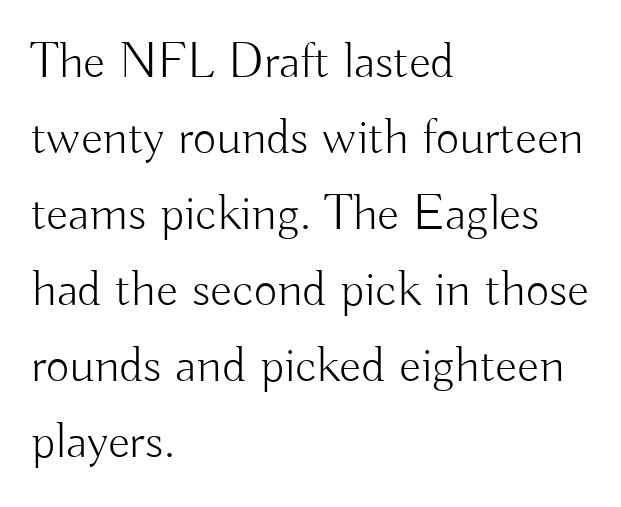
The image shows 51 px light sans-serif type, upright; set left-aligned, normal line spacing (1.49x), normal letter spacing, not underlined; low stroke contrast and a small x-height.
